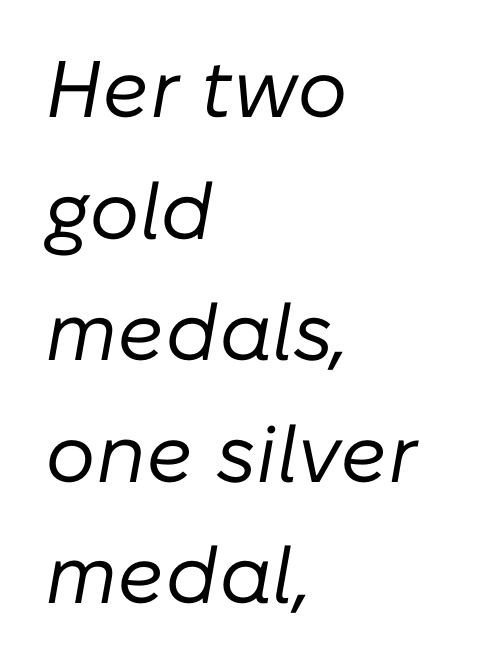
Horizontally, the lines are justified to the leading edge only. Horizontal bands of white between lines are of average thickness. Note the varied advance widths — an 'i' is clearly narrower than an 'm'. Default kerning and tracking; the words read as compact shapes. Heft: none added — not bold.
